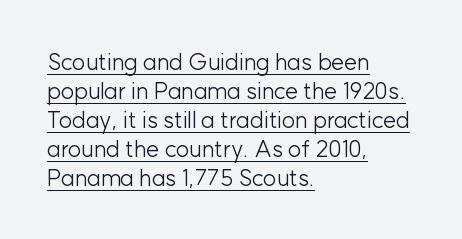
The image shows 23 px text type, upright; set left-aligned, normal line spacing (1.26x), normal letter spacing, underlined.
